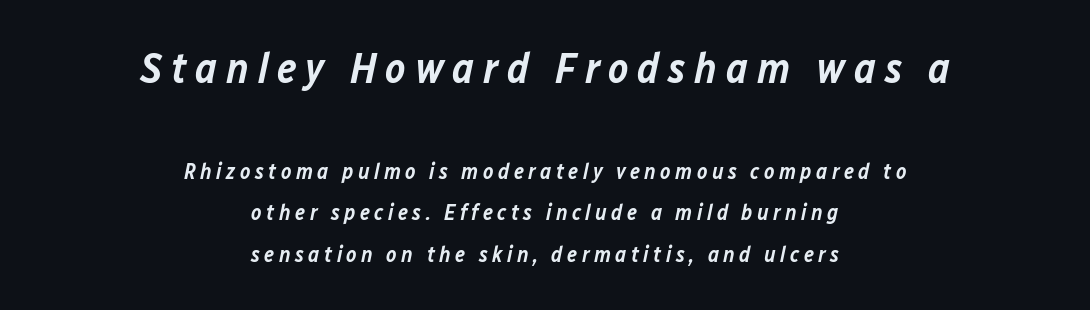
Tracking here is generous; glyphs stand well apart from one another. The more generous point size was reserved for the upper chunk. The compositor balanced each line on the midline. These lines were composed using italics. A bare baseline throughout the passage.
